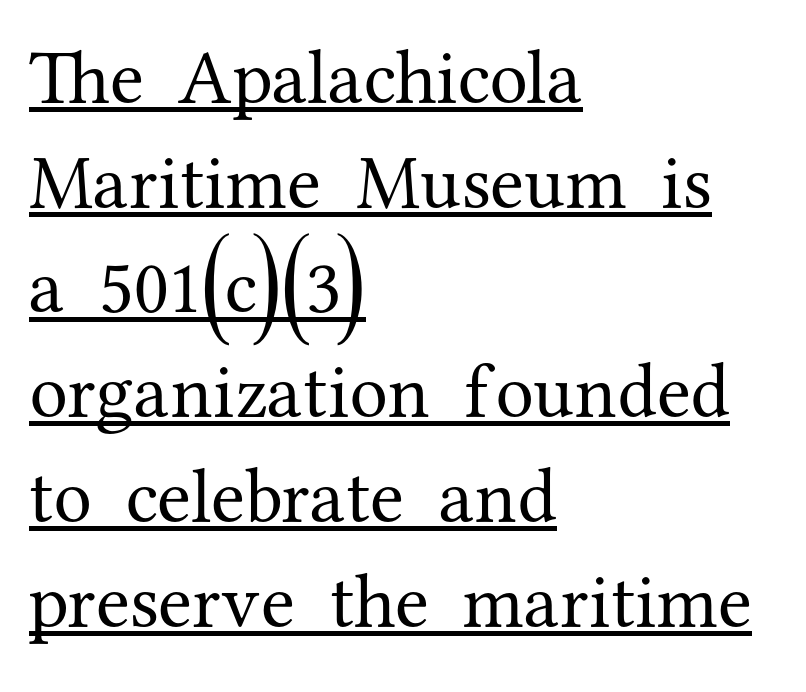
Q: Is the text bold? A: No.
Q: Is the text italic (slanted)? A: No, it is upright.
Q: Is the typeface a serif or a sans-serif typeface? A: Serif.
Q: Is the text underlined? A: Yes.
Q: How is the paragraph aligned? A: Left-aligned.
Q: Is the spacing between letters normal or unusually wide? A: Normal.
Q: Is the spacing between lines tight, normal or loose? A: Normal.
Q: Width (condensed, normal, or wide)? A: Normal.
Q: Stroke contrast? A: Medium.
Q: x-height? A: Medium.
Q: Monospaced? A: No.
